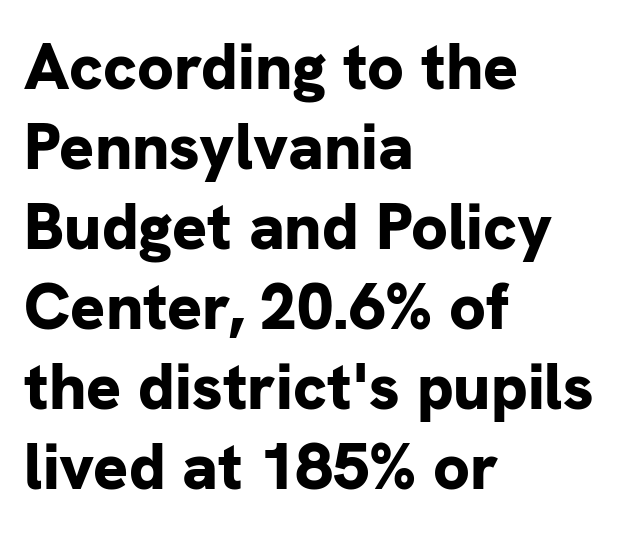
The image shows 65 px bold sans-serif type, upright; set left-aligned, line spacing 1.23x, normal letter spacing, not underlined; low stroke contrast and a medium x-height.
